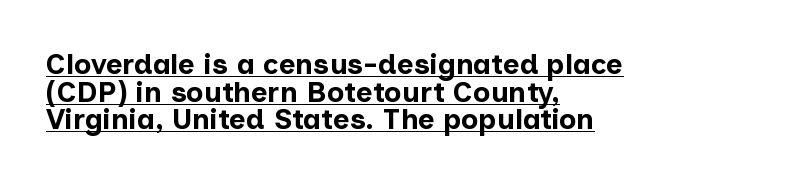
The rendering shows plain stroke endings on the letterforms — a sans-serif design. One-word summary of the alignment: left. Unlike italic type, these characters show no tilt at all. The passage shown is typed in a proportional face where columns would drift.
